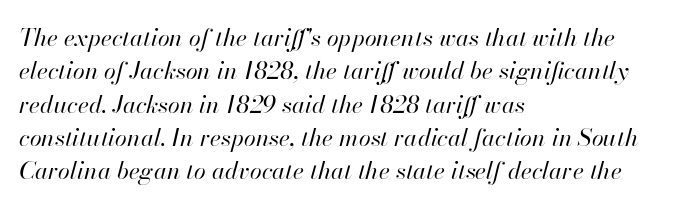
Is the stroke heavy? The answer is a plain regular-or-lighter. Interline gaps are of average width in this sample. The text block is weighted toward the left margin, trailing off unevenly rightward. Default kerning and tracking; the words read as compact shapes.
